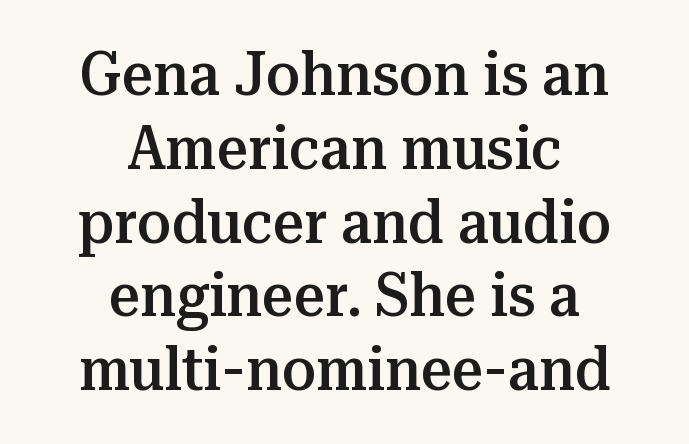
The image shows 61 px semibold serif type, upright; set centered, line spacing 1.21x, normal letter spacing, not underlined; medium stroke contrast and a medium x-height.
